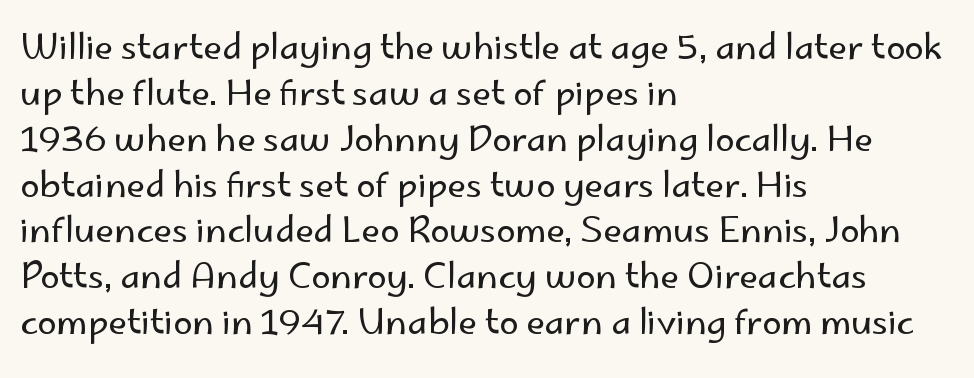
{"serif": "no", "italic": "no", "bold": "no", "weight": "regular", "width": "normal", "stroke_contrast": "low", "x_height": "small", "monospaced": "no", "underline": "no", "align": "left", "line_spacing": "normal", "line_spacing_ratio": 1.31, "letter_spacing": "normal", "letter_spacing_em": 0.0, "glyph_px": 35}
